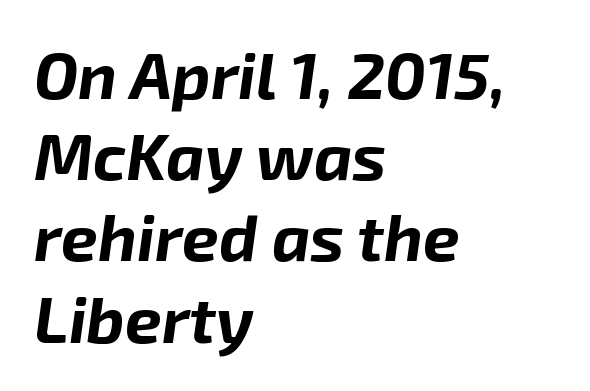
{"italic": "yes", "lean": "right", "slant_degrees": 8, "bold": "yes", "weight": "bold", "width": "normal", "stroke_contrast": "low", "x_height": "medium", "monospaced": "no", "underline": "no", "align": "left", "line_spacing": "normal", "line_spacing_ratio": 1.25, "letter_spacing": "normal", "letter_spacing_em": 0.0, "glyph_px": 65}
